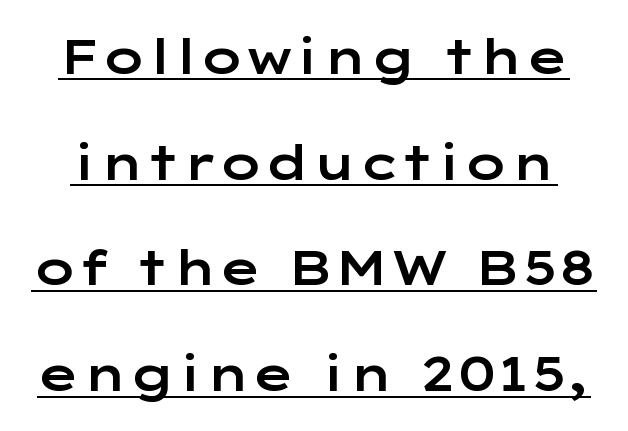
The image shows 47 px wide sans-serif type, upright; set loose line spacing (2.25x), normal letter spacing, underlined; low stroke contrast and a medium x-height.
